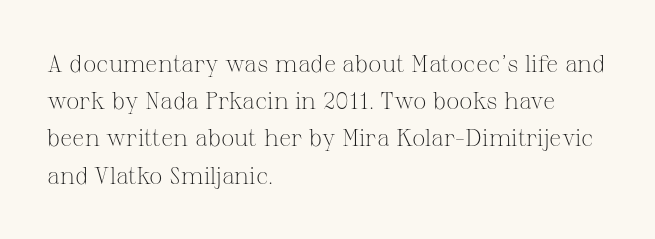
{"italic": "no", "bold": "no", "underline": "no", "align": "left", "line_spacing": "normal", "line_spacing_ratio": 1.55, "letter_spacing": "normal", "letter_spacing_em": 0.0, "glyph_px": 24}
